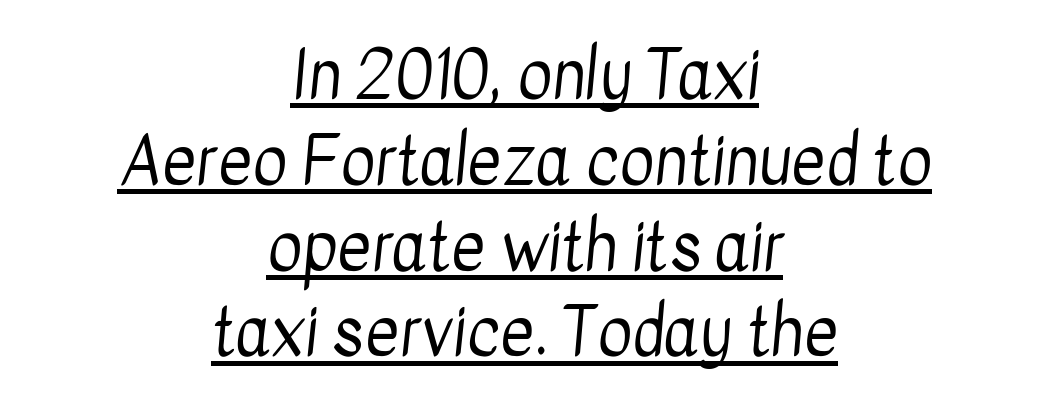
Q: Is the text bold? A: No.
Q: Is the typeface a serif or a sans-serif typeface? A: Sans-serif.
Q: Is the text underlined? A: Yes.
Q: How is the paragraph aligned? A: Centered.
Q: Is the spacing between letters normal or unusually wide? A: Normal.
Q: Is the spacing between lines tight, normal or loose? A: Normal.
Q: Width (condensed, normal, or wide)? A: Condensed.
Q: Stroke contrast? A: Low.
Q: x-height? A: Medium.
Q: Monospaced? A: No.
